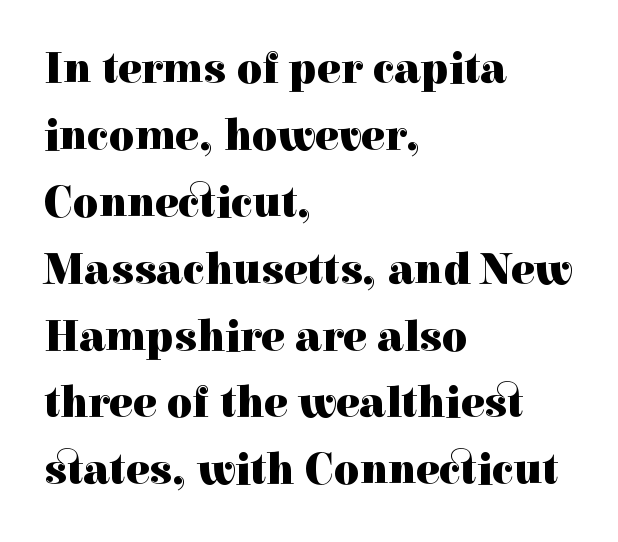
{"serif": "yes", "italic": "no", "bold": "yes", "weight": "heavy", "width": "normal", "x_height": "medium", "monospaced": "no", "underline": "no", "align": "left", "line_spacing": "normal", "line_spacing_ratio": 1.52, "letter_spacing": "normal", "letter_spacing_em": 0.0, "glyph_px": 44}
